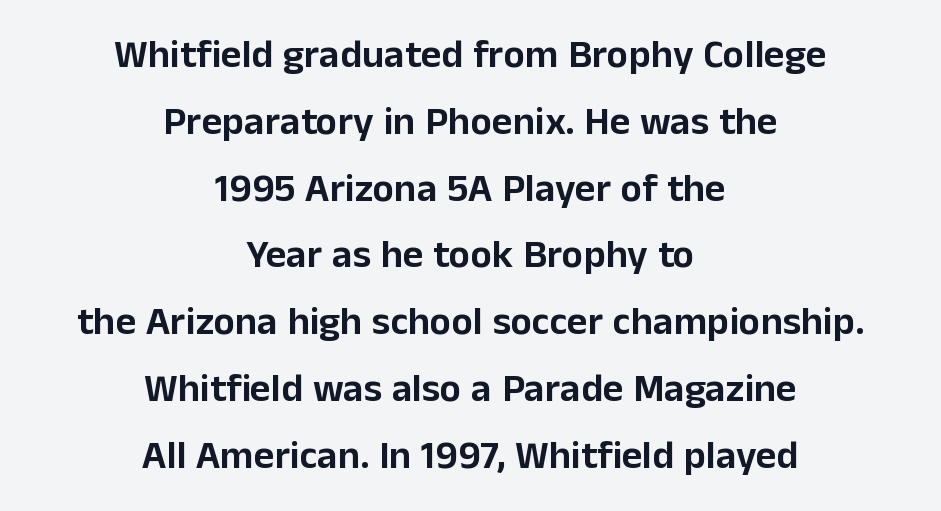
Compared with typical paragraphs, the rows here are spaced about the same. The compositor balanced each line on the midline. Posture: upright roman. Bare-footed words on every line. Grotesque or geometric, the face here clearly has no serifs. Is this a fixed-width face? No — the glyphs have proportional, varying widths.
